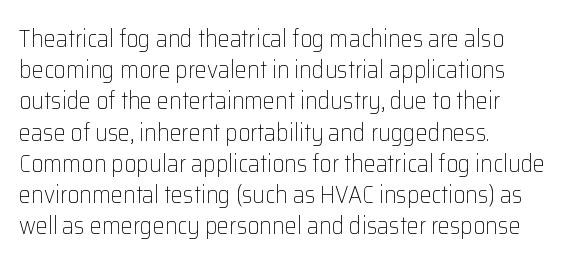
{"italic": "no", "bold": "no", "underline": "no", "align": "left", "line_spacing": "normal", "line_spacing_ratio": 1.3, "letter_spacing": "normal", "letter_spacing_em": 0.0, "glyph_px": 24}
